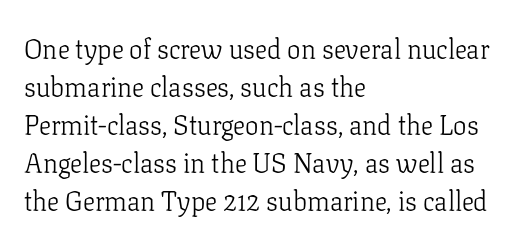
{"italic": "no", "bold": "no", "underline": "no", "align": "left", "line_spacing": "normal", "line_spacing_ratio": 1.41, "letter_spacing": "normal", "letter_spacing_em": 0.0, "glyph_px": 27}
